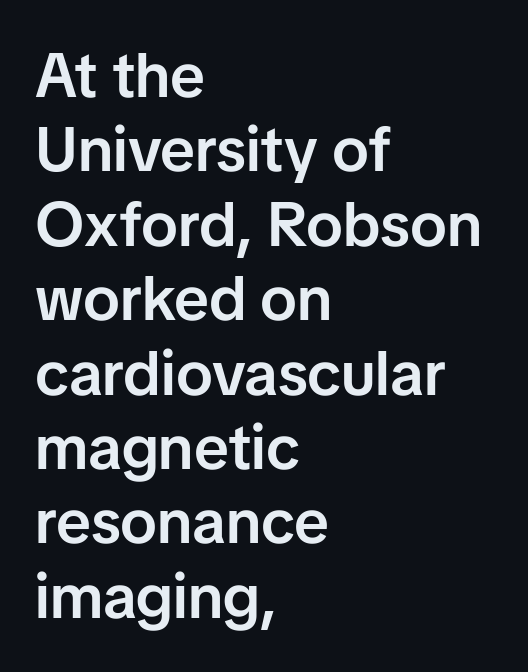
{"serif": "no", "italic": "no", "bold": "semi", "weight": "semibold", "width": "normal", "stroke_contrast": "low", "x_height": "medium", "monospaced": "no", "underline": "no", "align": "left", "line_spacing_ratio": 1.2, "letter_spacing": "normal", "letter_spacing_em": 0.0, "glyph_px": 62}
